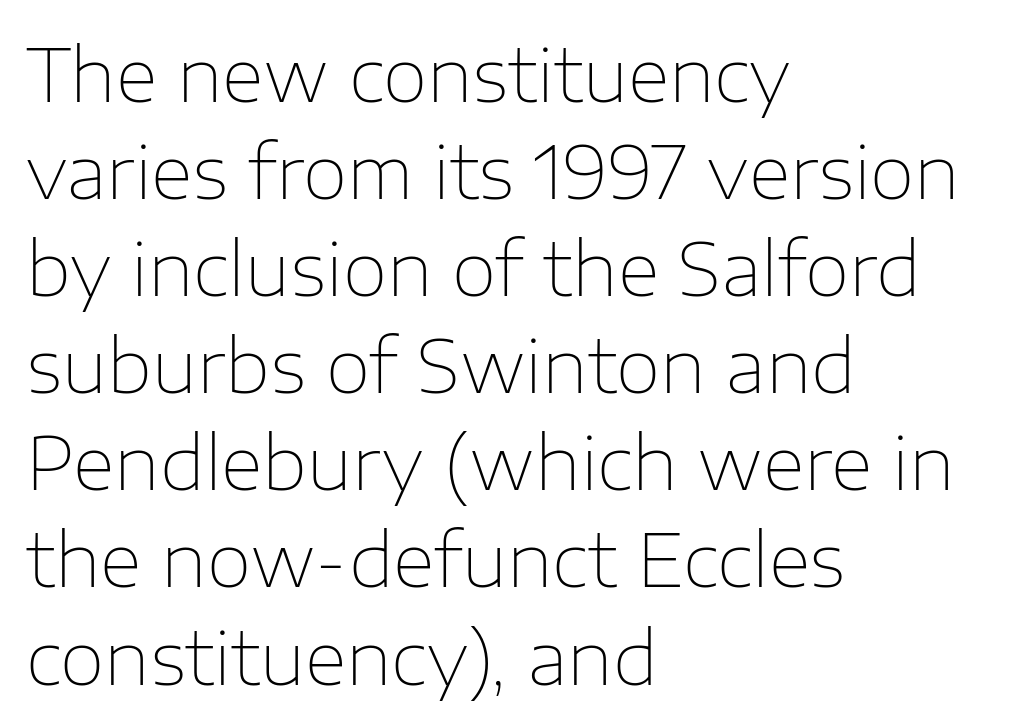
Q: Is the text bold? A: No.
Q: Is the text italic (slanted)? A: No, it is upright.
Q: Is the typeface a serif or a sans-serif typeface? A: Sans-serif.
Q: Is the text underlined? A: No.
Q: How is the paragraph aligned? A: Left-aligned.
Q: Is the spacing between letters normal or unusually wide? A: Normal.
Q: Is the spacing between lines tight, normal or loose? A: Normal.
Q: Width (condensed, normal, or wide)? A: Normal.
Q: Stroke contrast? A: Low.
Q: x-height? A: Medium.
Q: Monospaced? A: No.
